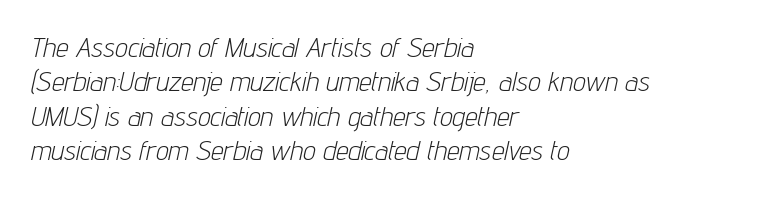
{"italic": "yes", "lean": "right", "slant_degrees": 12, "bold": "no", "weight": "light", "width": "condensed", "stroke_contrast": "low", "x_height": "medium", "monospaced": "no", "underline": "no", "align": "left", "line_spacing_ratio": 1.23, "letter_spacing": "normal", "letter_spacing_em": 0.0, "glyph_px": 28}
